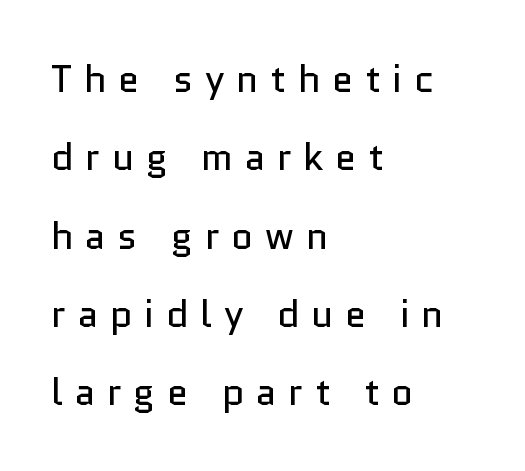
Q: Is the text bold? A: No.
Q: Is the text italic (slanted)? A: No, it is upright.
Q: Is the typeface a serif or a sans-serif typeface? A: Sans-serif.
Q: Is the text underlined? A: No.
Q: How is the paragraph aligned? A: Left-aligned.
Q: Is the spacing between letters normal or unusually wide? A: Unusually wide.
Q: Is the spacing between lines tight, normal or loose? A: Loose.
Q: Width (condensed, normal, or wide)? A: Normal.
Q: Stroke contrast? A: Low.
Q: x-height? A: Medium.
Q: Monospaced? A: No.
